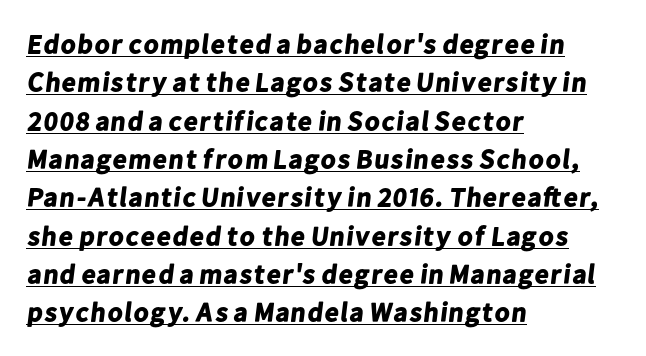
Pretty heavy lettering here — definitely bold. The tracking reads as untouched default to a designer's eye. Looks like someone drew a line under every word here. Leading: standard.
